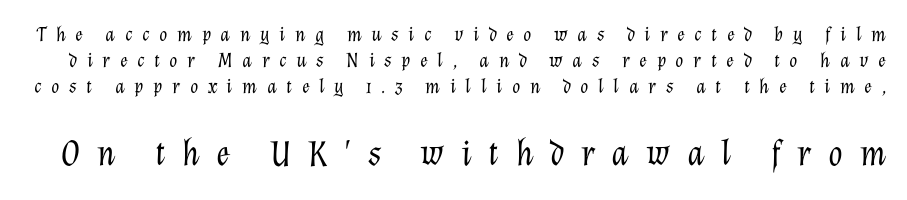
The image shows 37 px light type, italic (leaning right); set normal line spacing (1.25x), unusually wide letter spacing (+0.45 em), not underlined; the second (bottom) block is 1.76x larger; low stroke contrast and a medium x-height.
